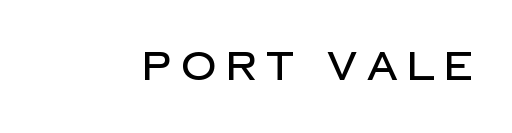
Q: Is the text italic (slanted)? A: No, it is upright.
Q: Is the typeface a serif or a sans-serif typeface? A: Sans-serif.
Q: Is the text underlined? A: No.
Q: Is the spacing between letters normal or unusually wide? A: Unusually wide.
Q: Width (condensed, normal, or wide)? A: Normal.
Q: Stroke contrast? A: Low.
Q: x-height? A: Large.
Q: Monospaced? A: No.
